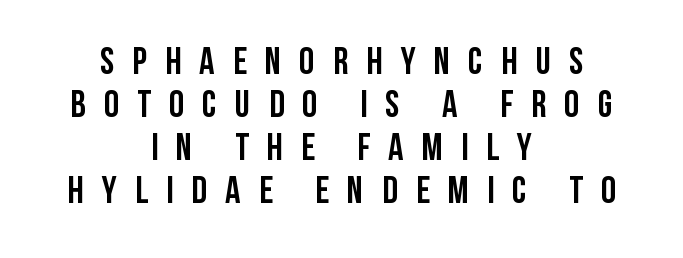
The space beneath each line is pristine and unruled. These words are printed bold, with thick strokes throughout. In terms of leading, this rendering errs on the cramped side. Quick note: not italic, upright. Both edges are ragged and mirror each other, which tells us the setting is centered. Is this a sans? Yes — the strokes have no serifs.
